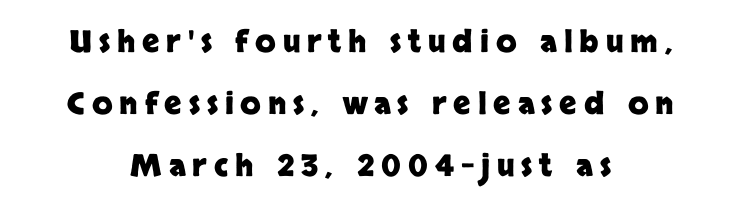
{"serif": "no", "italic": "no", "bold": "yes", "weight": "heavy", "width": "normal", "stroke_contrast": "low", "x_height": "large", "monospaced": "no", "underline": "no", "align": "center", "line_spacing": "loose", "line_spacing_ratio": 2.06, "letter_spacing": "wide", "letter_spacing_em": 0.23, "glyph_px": 30}
